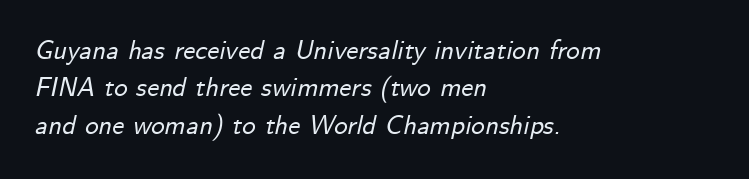
Q: Is the text italic (slanted)? A: Yes, it leans right by about 12 degrees.
Q: Is the text underlined? A: No.
Q: How is the paragraph aligned? A: Left-aligned.
Q: Is the spacing between letters normal or unusually wide? A: Normal.
Q: Is the spacing between lines tight, normal or loose? A: Normal.
